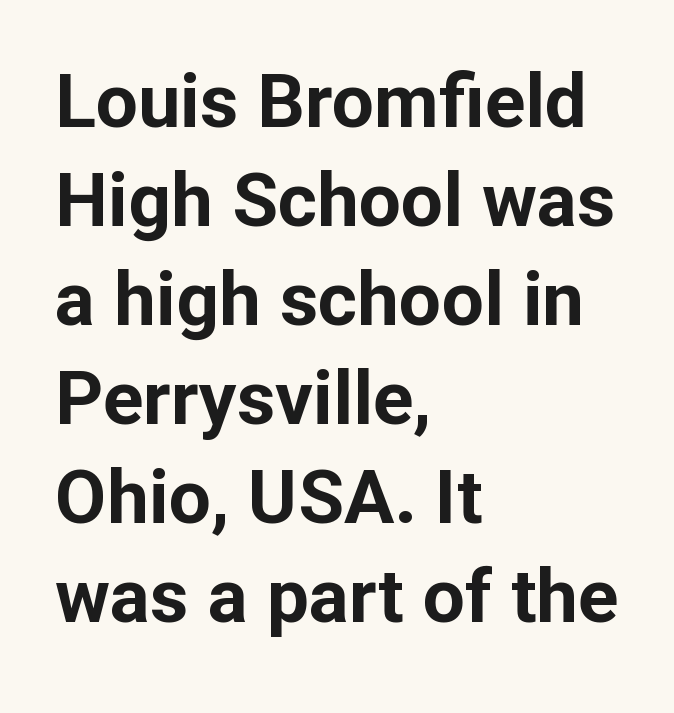
{"serif": "no", "italic": "no", "bold": "yes", "weight": "bold", "width": "normal", "stroke_contrast": "low", "x_height": "medium", "monospaced": "no", "underline": "no", "align": "left", "line_spacing": "normal", "line_spacing_ratio": 1.32, "letter_spacing": "normal", "letter_spacing_em": 0.0, "glyph_px": 75}
